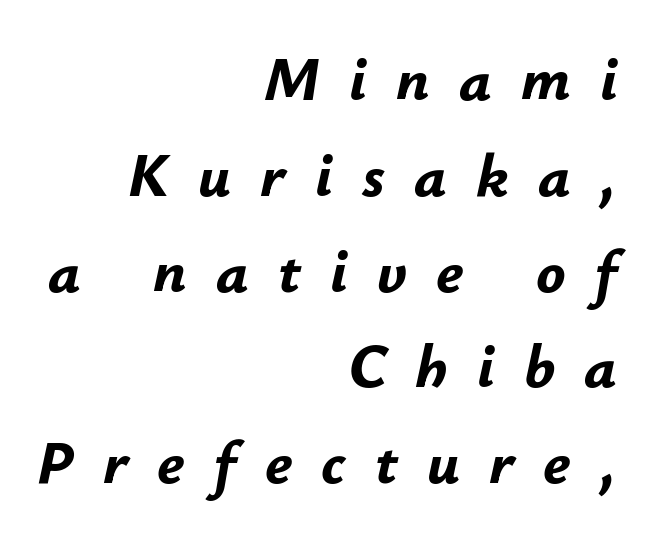
Q: Is the text bold? A: Yes.
Q: Is the text italic (slanted)? A: Yes, it leans right by about 12 degrees.
Q: Is the text underlined? A: No.
Q: How is the paragraph aligned? A: Right-aligned.
Q: Is the spacing between letters normal or unusually wide? A: Unusually wide.
Q: Is the spacing between lines tight, normal or loose? A: Normal.
Q: Width (condensed, normal, or wide)? A: Normal.
Q: Stroke contrast? A: Low.
Q: x-height? A: Small.
Q: Monospaced? A: No.
